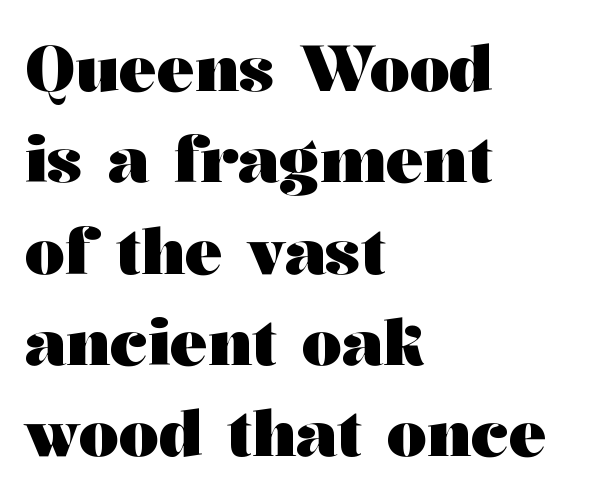
Think of a printed novel: that variable character pitch is what you see here. Inter-character spacing is left at the font's built-in metrics. Heavy-handed strokes throughout: this text is bold. The paragraph has a hard left edge and a soft right edge. Every stem runs plumb, perpendicular to the baseline. Check where the strokes stop: tiny serifs finish them off.
